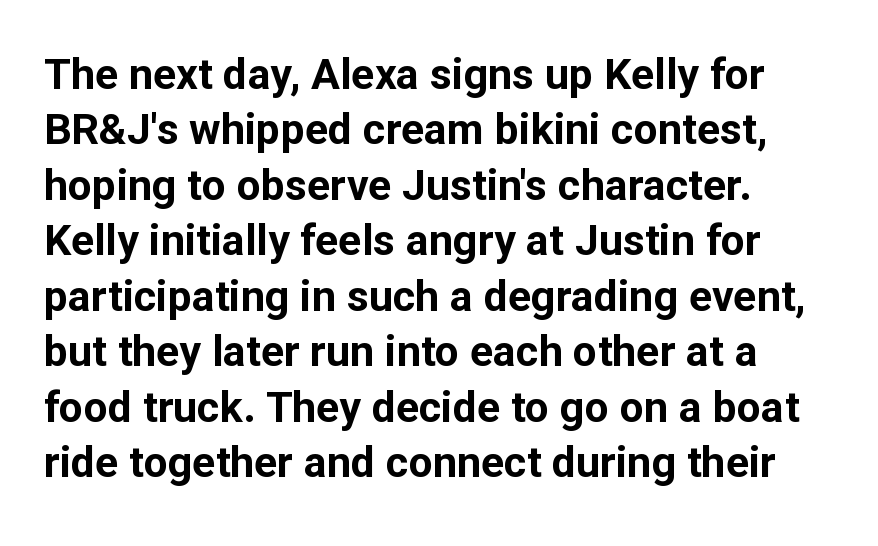
These lines carry a lot of weight — the face is fully bold. A sans-serif font was chosen for this passage. The rag falls on the right side of this text block. Compared with typical paragraphs, the rows here are spaced about the same. Style check: upright.
